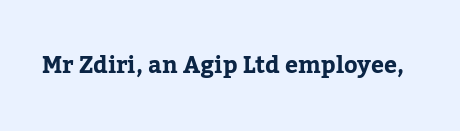
{"italic": "no", "bold": "yes", "underline": "no", "letter_spacing": "normal", "letter_spacing_em": 0.0, "glyph_px": 23}
